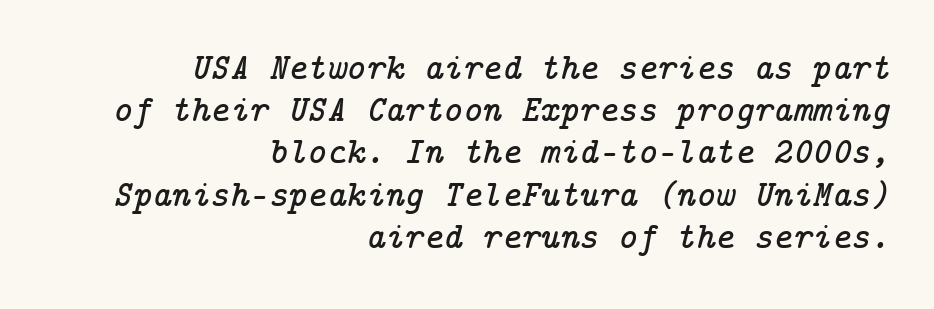
The text carries the slant typical of an italic or oblique font. To sum up the face: it has serifs. Honestly, the letter spacing is just normal — you wouldn't notice it. Rows of type sit shoulder to shoulder in the vertical direction. Letters rest on an invisible, unmarked baseline. Notice how the passage keeps a crisp vertical edge on the right only.
